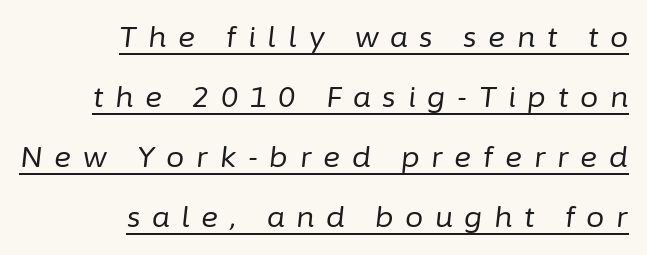
{"italic": "yes", "lean": "right", "slant_degrees": 6, "bold": "no", "weight": "regular", "width": "normal", "stroke_contrast": "low", "x_height": "medium", "monospaced": "no", "underline": "yes", "align": "right", "line_spacing": "loose", "line_spacing_ratio": 2.07, "letter_spacing": "wide", "letter_spacing_em": 0.4, "glyph_px": 29}
